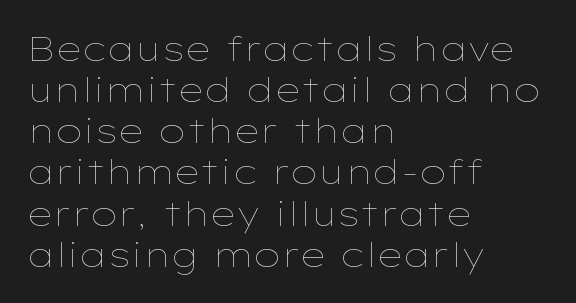
{"italic": "no", "bold": "no", "weight": "thin", "width": "wide", "stroke_contrast": "low", "x_height": "medium", "monospaced": "no", "underline": "no", "align": "left", "line_spacing_ratio": 1.21, "letter_spacing": "normal", "letter_spacing_em": 0.0, "glyph_px": 34}
